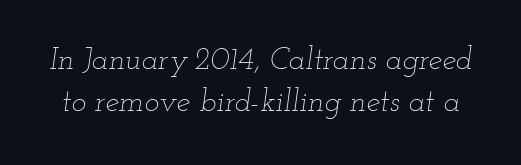
{"italic": "yes", "lean": "right", "slant_degrees": 12, "bold": "no", "weight": "thin", "width": "wide", "stroke_contrast": "low", "x_height": "small", "monospaced": "no", "underline": "no", "line_spacing": "normal", "line_spacing_ratio": 1.36, "letter_spacing": "normal", "letter_spacing_em": 0.0, "glyph_px": 31}
